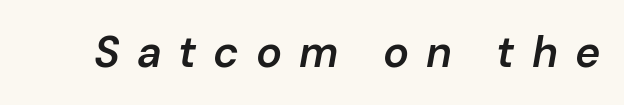
Varying glyph widths throughout — classic text-font behaviour. The string is rendered with underlining switched off. Does the lettering tilt? It does — this is italic. Here the glyphs are tracked loosely, breaking word shapes into spaced letters.
